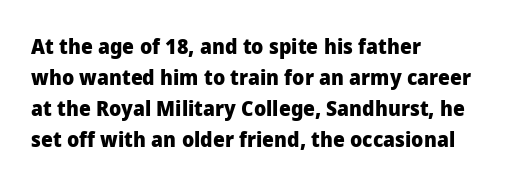
{"italic": "no", "bold": "yes", "underline": "no", "align": "left", "line_spacing": "normal", "line_spacing_ratio": 1.48, "letter_spacing": "normal", "letter_spacing_em": 0.0, "glyph_px": 21}
